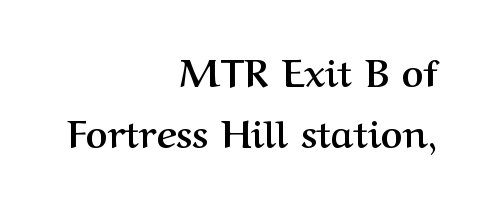
Q: Is the text bold? A: Yes.
Q: Is the text italic (slanted)? A: No, it is upright.
Q: Is the typeface a serif or a sans-serif typeface? A: Serif.
Q: Is the text underlined? A: No.
Q: How is the paragraph aligned? A: Right-aligned.
Q: Is the spacing between letters normal or unusually wide? A: Normal.
Q: Is the spacing between lines tight, normal or loose? A: Normal.
Q: Width (condensed, normal, or wide)? A: Normal.
Q: Stroke contrast? A: Medium.
Q: x-height? A: Medium.
Q: Monospaced? A: No.
